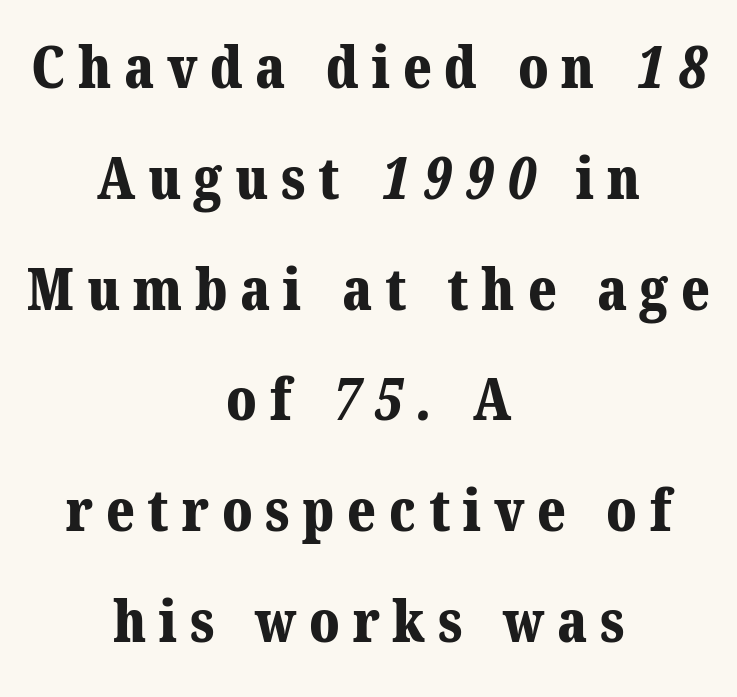
Compared with typical paragraphs, the rows here are farther apart. A typesetter would call this heavily tracked-out type. Do the characters align in a grid? No, the font is proportional. The rendering shows small feet on the letterforms — a serif design. This rendering features lettering with no underline. The typesetting leans heavy: a genuine bold.
